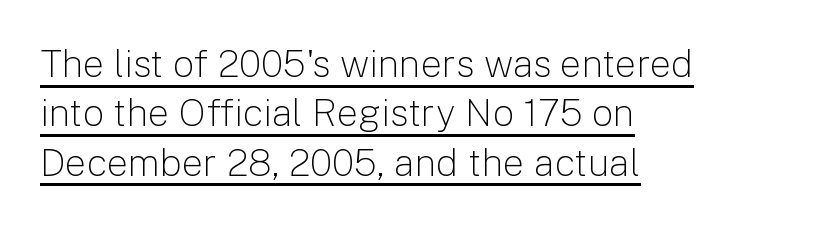
{"serif": "no", "italic": "no", "bold": "no", "weight": "light", "width": "normal", "stroke_contrast": "low", "x_height": "medium", "monospaced": "no", "underline": "yes", "align": "left", "line_spacing": "normal", "line_spacing_ratio": 1.3, "letter_spacing": "normal", "letter_spacing_em": 0.0, "glyph_px": 38}
